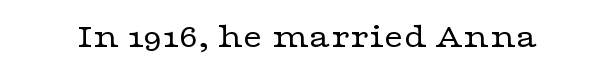
Q: Is the text bold? A: No.
Q: Is the text italic (slanted)? A: No, it is upright.
Q: Is the typeface a serif or a sans-serif typeface? A: Serif.
Q: Is the text underlined? A: No.
Q: Is the spacing between letters normal or unusually wide? A: Normal.
Q: Width (condensed, normal, or wide)? A: Wide.
Q: Stroke contrast? A: Low.
Q: x-height? A: Medium.
Q: Monospaced? A: No.
